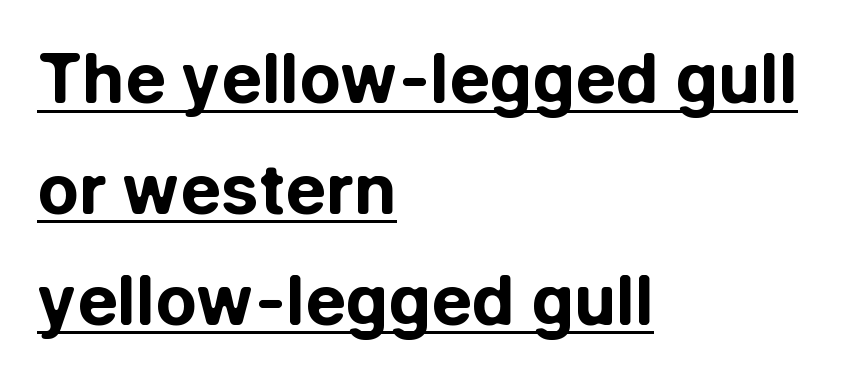
{"serif": "no", "italic": "no", "bold": "yes", "weight": "bold", "width": "normal", "stroke_contrast": "low", "x_height": "medium", "monospaced": "no", "underline": "yes", "align": "left", "line_spacing": "normal", "line_spacing_ratio": 1.63, "letter_spacing": "normal", "letter_spacing_em": 0.0, "glyph_px": 68}
